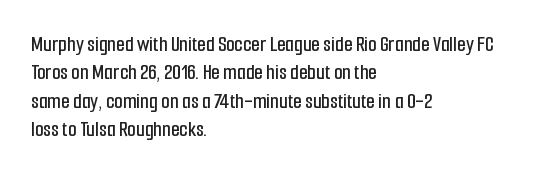
Q: Is the text italic (slanted)? A: No, it is upright.
Q: Is the text underlined? A: No.
Q: How is the paragraph aligned? A: Left-aligned.
Q: Is the spacing between letters normal or unusually wide? A: Normal.
Q: Is the spacing between lines tight, normal or loose? A: Normal.
